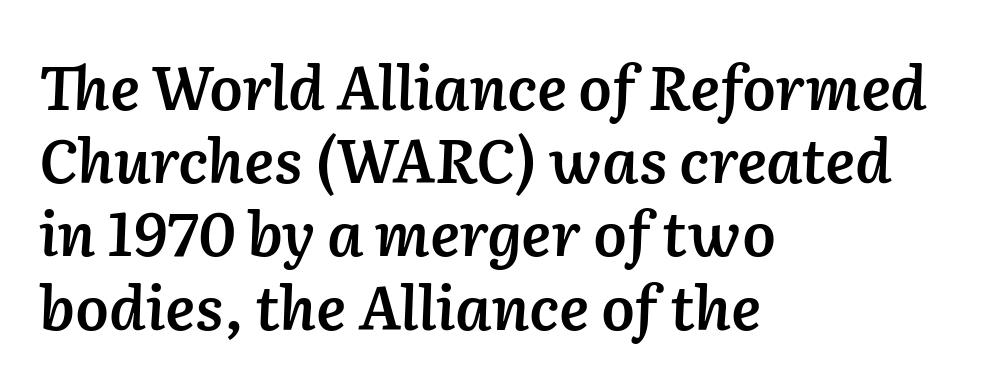
{"italic": "yes", "lean": "right", "slant_degrees": 2, "bold": "semi", "weight": "semibold", "width": "normal", "stroke_contrast": "low", "x_height": "medium", "monospaced": "no", "underline": "no", "align": "left", "line_spacing_ratio": 1.22, "letter_spacing": "normal", "letter_spacing_em": 0.0, "glyph_px": 60}
